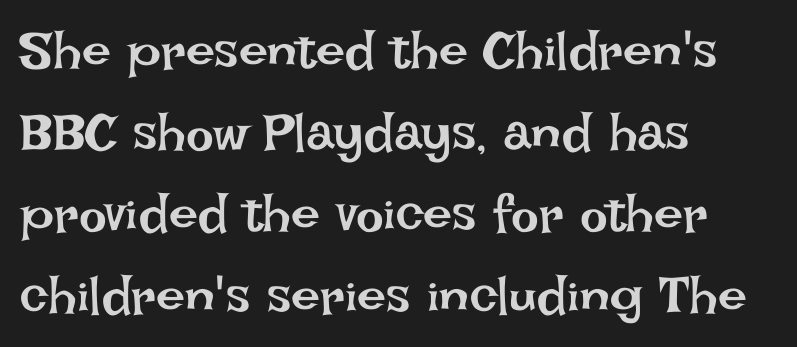
The type sits square on the baseline with zero lean. This sample is left-justified, so line endings fall wherever the words run out. The passage shown has conventional tracking throughout. Clear beneath every line of the passage. Proportional: the letters do not fall into vertical columns.
